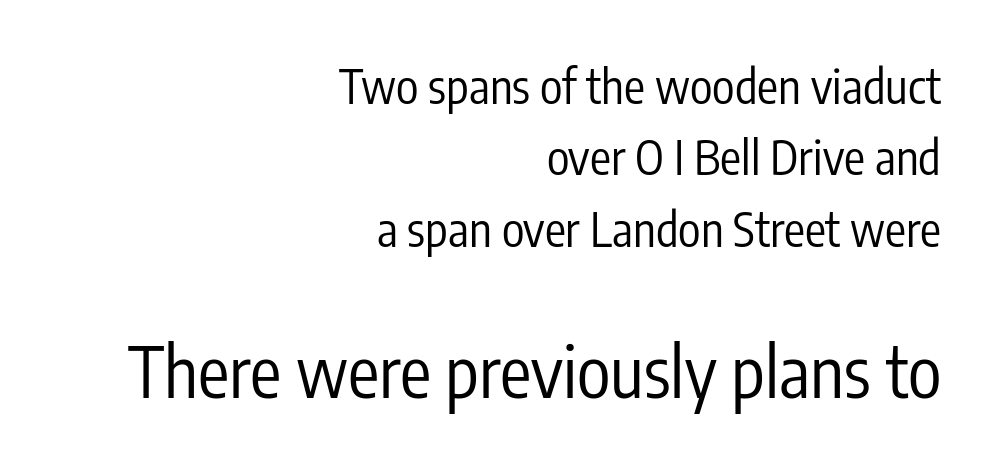
The image shows 70 px regular-weight, condensed sans-serif type, upright; set right-aligned, normal line spacing (1.52x), normal letter spacing, not underlined; the second (bottom) block is 1.49x larger; low stroke contrast and a medium x-height.
